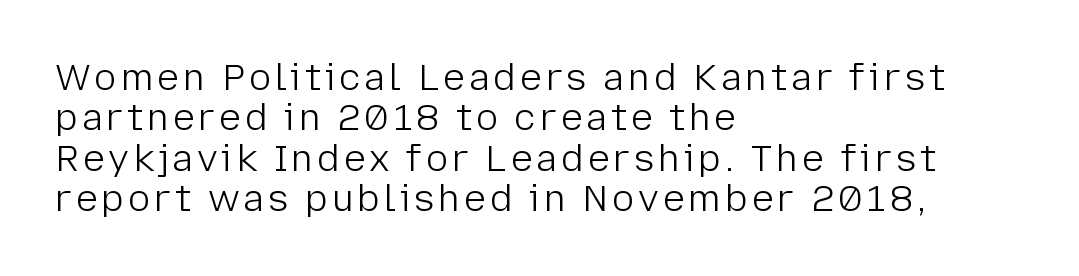
Q: Is the text bold? A: No.
Q: Is the text italic (slanted)? A: No, it is upright.
Q: Is the typeface a serif or a sans-serif typeface? A: Sans-serif.
Q: Is the text underlined? A: No.
Q: How is the paragraph aligned? A: Left-aligned.
Q: Is the spacing between lines tight, normal or loose? A: Tight.
Q: Width (condensed, normal, or wide)? A: Normal.
Q: Stroke contrast? A: Low.
Q: x-height? A: Medium.
Q: Monospaced? A: No.
